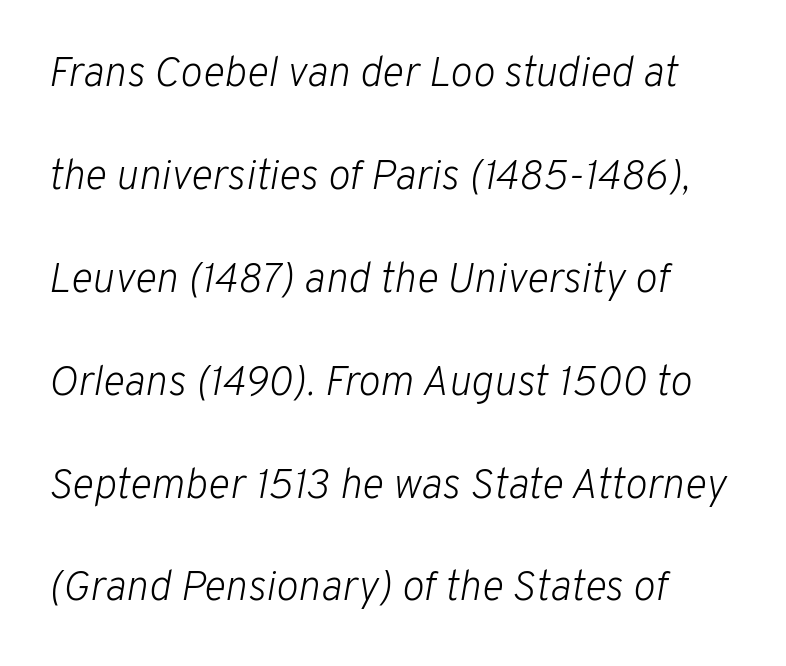
Q: Is the text bold? A: No.
Q: Is the text italic (slanted)? A: Yes, it leans right by about 10 degrees.
Q: Is the text underlined? A: No.
Q: How is the paragraph aligned? A: Left-aligned.
Q: Is the spacing between letters normal or unusually wide? A: Normal.
Q: Is the spacing between lines tight, normal or loose? A: Loose.
Q: Width (condensed, normal, or wide)? A: Normal.
Q: Stroke contrast? A: Low.
Q: x-height? A: Medium.
Q: Monospaced? A: No.
